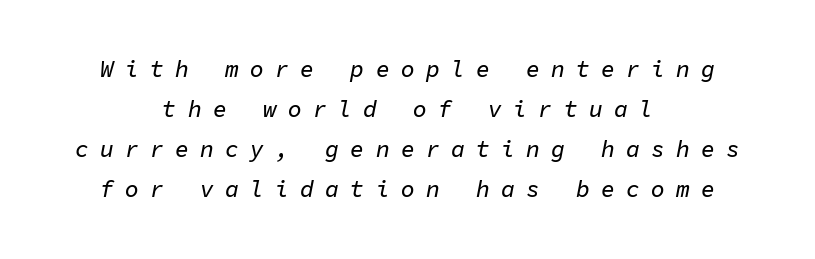
Visually the block forms a symmetrical silhouette, jagged on both flanks. You can tell it's italic because the verticals aren't actually vertical. Letters rest on an invisible, unmarked baseline. The rendering inserts visible extra space after every character.
